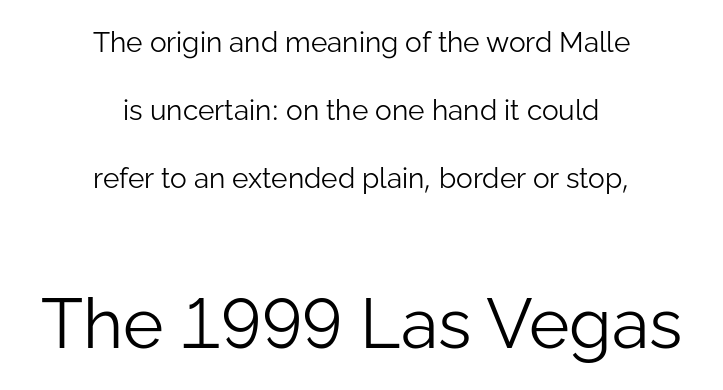
Do the characters align in a grid? No, the font is proportional. Neither beginnings nor endings align; midpoints do. Caption: face not bold, strokes unweighted. Regarding serifs, this sample does without them. Descender tails drop into unmarked territory.
